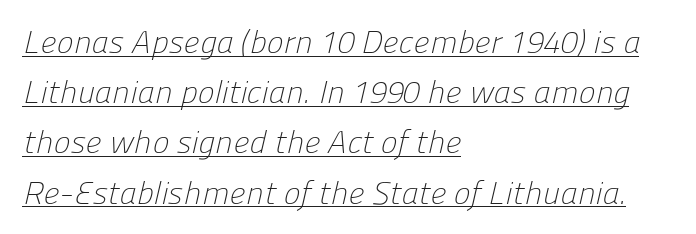
Q: Is the text bold? A: No.
Q: Is the typeface a serif or a sans-serif typeface? A: Sans-serif.
Q: Is the text underlined? A: Yes.
Q: How is the paragraph aligned? A: Left-aligned.
Q: Is the spacing between letters normal or unusually wide? A: Normal.
Q: Is the spacing between lines tight, normal or loose? A: Normal.
Q: Width (condensed, normal, or wide)? A: Normal.
Q: Stroke contrast? A: Low.
Q: x-height? A: Medium.
Q: Monospaced? A: No.
